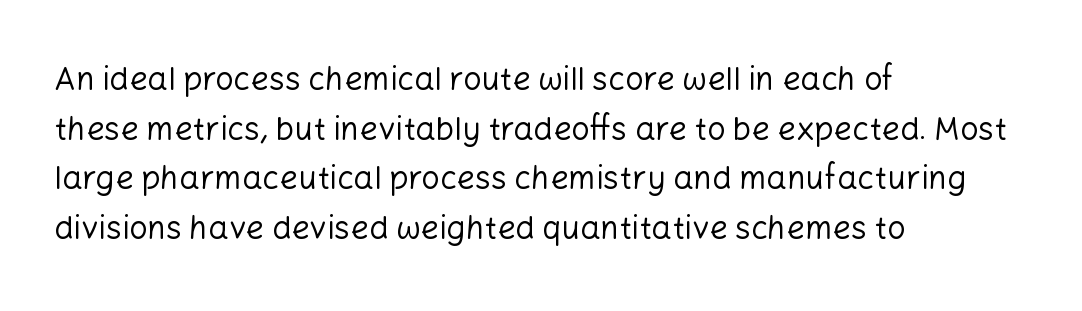
Q: Is the text bold? A: No.
Q: Is the text italic (slanted)? A: No, it is upright.
Q: Is the typeface a serif or a sans-serif typeface? A: Sans-serif.
Q: Is the text underlined? A: No.
Q: How is the paragraph aligned? A: Left-aligned.
Q: Is the spacing between letters normal or unusually wide? A: Normal.
Q: Is the spacing between lines tight, normal or loose? A: Normal.
Q: Width (condensed, normal, or wide)? A: Normal.
Q: Stroke contrast? A: Low.
Q: x-height? A: Medium.
Q: Monospaced? A: No.
